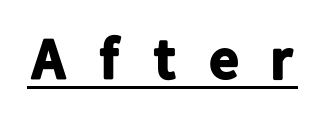
The image shows 58 px bold sans-serif type, upright; set unusually wide letter spacing (+0.48 em), underlined; low stroke contrast and a medium x-height.
